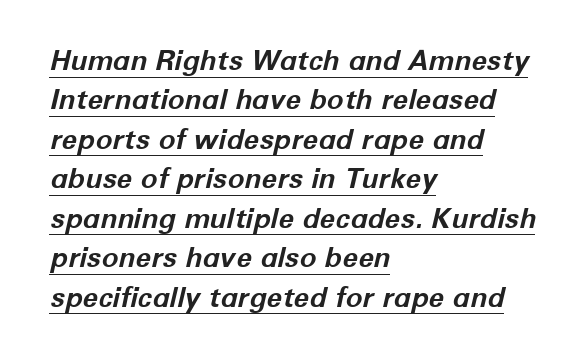
Q: Is the text bold? A: Yes.
Q: Is the text italic (slanted)? A: Yes, it leans right by about 12 degrees.
Q: Is the text underlined? A: Yes.
Q: How is the paragraph aligned? A: Left-aligned.
Q: Is the spacing between letters normal or unusually wide? A: Normal.
Q: Is the spacing between lines tight, normal or loose? A: Normal.
Q: Width (condensed, normal, or wide)? A: Normal.
Q: Stroke contrast? A: Low.
Q: x-height? A: Medium.
Q: Monospaced? A: No.
